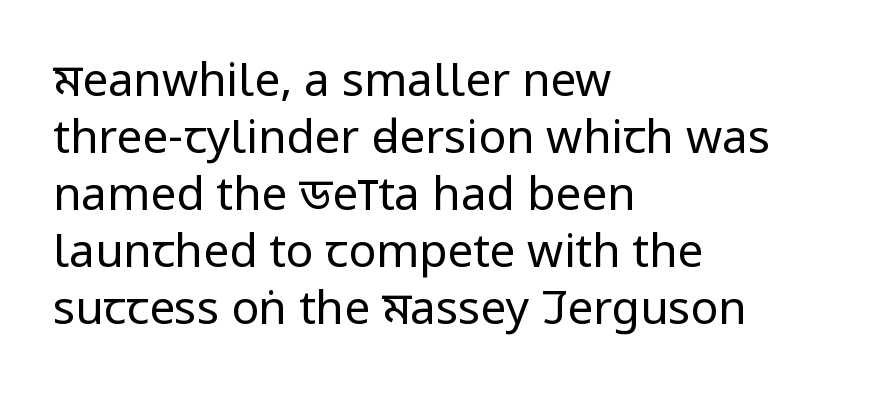
{"serif": "no", "italic": "no", "bold": "no", "weight": "regular", "width": "condensed", "stroke_contrast": "low", "x_height": "large", "monospaced": "no", "underline": "no", "align": "left", "line_spacing_ratio": 1.24, "letter_spacing": "normal", "letter_spacing_em": 0.0, "glyph_px": 46}
